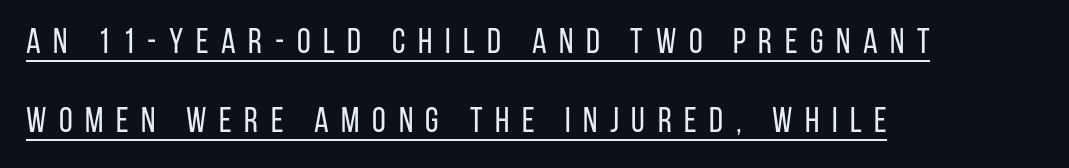
The lettering is marked with a stroke running underneath it. The characters are drawn with everyday or finer stroke widths. This is sans-serif lettering, the kind often seen on screens and signage. The axis of the letterforms is exactly vertical. These lines stack with their left ends in a neat column.
